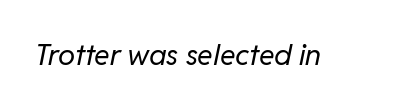
This sample uses an oblique cut, with every glyph tilted off the vertical. The letterforms sit at book weight or below. Honestly, the letter spacing is just normal — you wouldn't notice it. Beneath every word, the page is bare.
